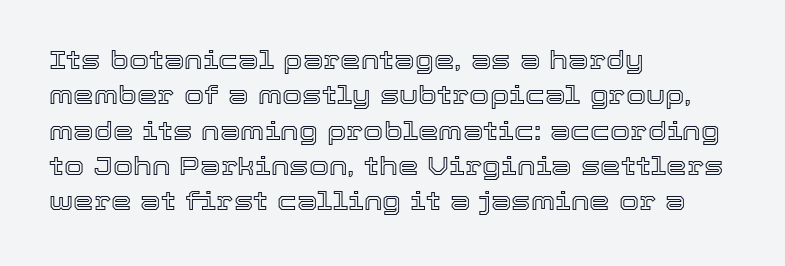
Q: Is the text italic (slanted)? A: No, it is upright.
Q: Is the text underlined? A: No.
Q: How is the paragraph aligned? A: Left-aligned.
Q: Is the spacing between letters normal or unusually wide? A: Normal.
Q: Is the spacing between lines tight, normal or loose? A: Normal.
